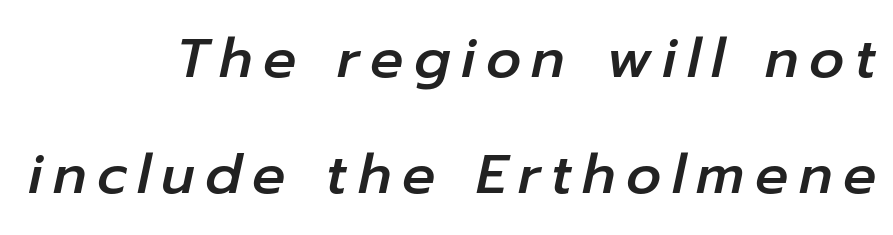
Lines of text with bare space underneath. Proportional: the letters do not fall into vertical columns. One-word summary of the alignment: right. The rendering applies a slant to the glyphs.
